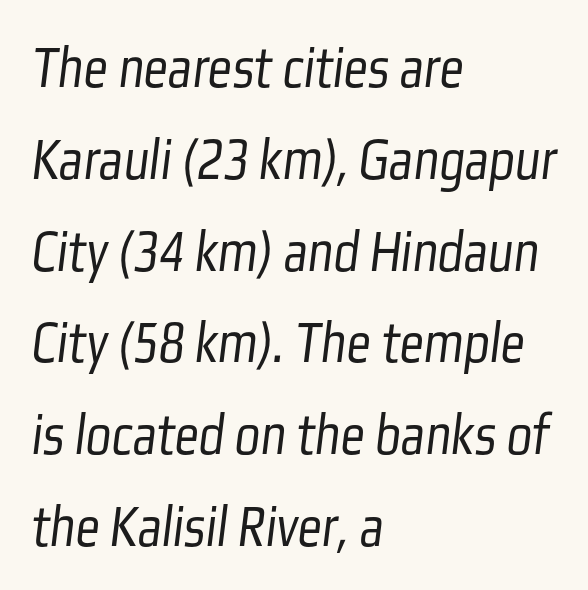
{"serif": "no", "bold": "no", "weight": "light", "width": "condensed", "stroke_contrast": "low", "x_height": "medium", "monospaced": "no", "underline": "no", "align": "left", "line_spacing": "normal", "line_spacing_ratio": 1.53, "letter_spacing": "normal", "letter_spacing_em": 0.0, "glyph_px": 60}
